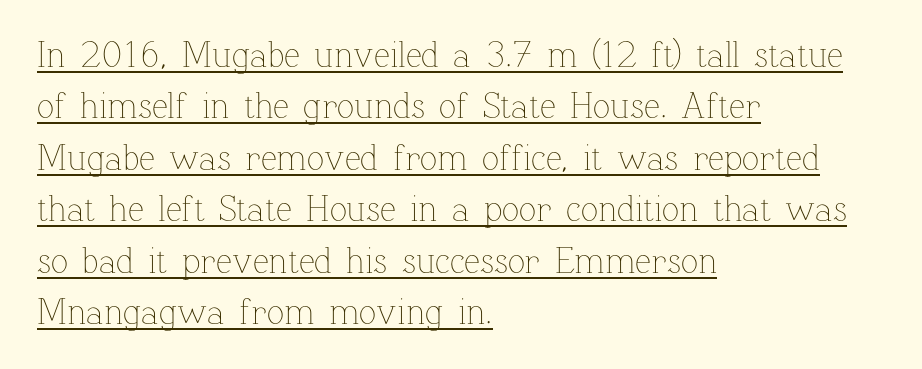
Q: Is the text bold? A: No.
Q: Is the text italic (slanted)? A: No, it is upright.
Q: Is the text underlined? A: Yes.
Q: How is the paragraph aligned? A: Left-aligned.
Q: Is the spacing between letters normal or unusually wide? A: Normal.
Q: Is the spacing between lines tight, normal or loose? A: Normal.
Q: Width (condensed, normal, or wide)? A: Normal.
Q: Stroke contrast? A: Low.
Q: x-height? A: Medium.
Q: Monospaced? A: No.
